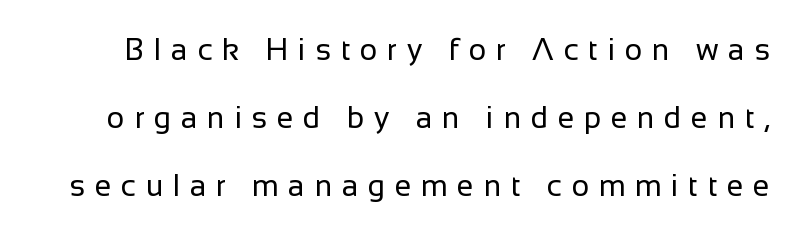
Q: Is the text bold? A: No.
Q: Is the text italic (slanted)? A: No, it is upright.
Q: Is the typeface a serif or a sans-serif typeface? A: Sans-serif.
Q: Is the text underlined? A: No.
Q: Is the spacing between letters normal or unusually wide? A: Unusually wide.
Q: Is the spacing between lines tight, normal or loose? A: Loose.
Q: Width (condensed, normal, or wide)? A: Normal.
Q: Stroke contrast? A: Low.
Q: x-height? A: Medium.
Q: Monospaced? A: No.
